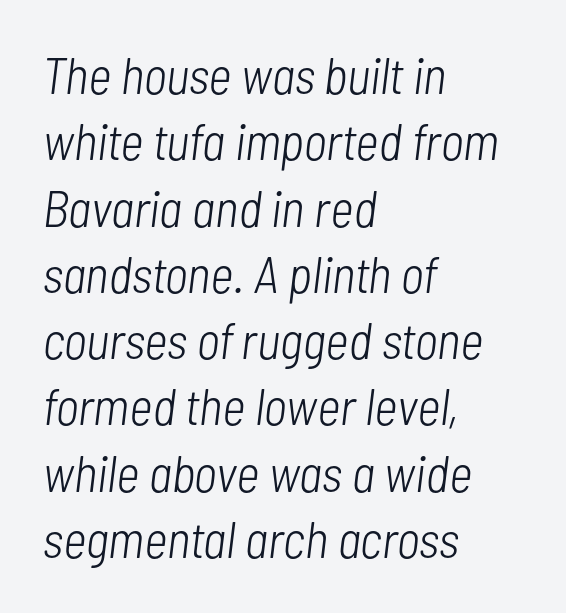
The image shows 51 px light, condensed type, italic (leaning right); set left-aligned, normal line spacing (1.3x), normal letter spacing, not underlined; low stroke contrast and a medium x-height.
